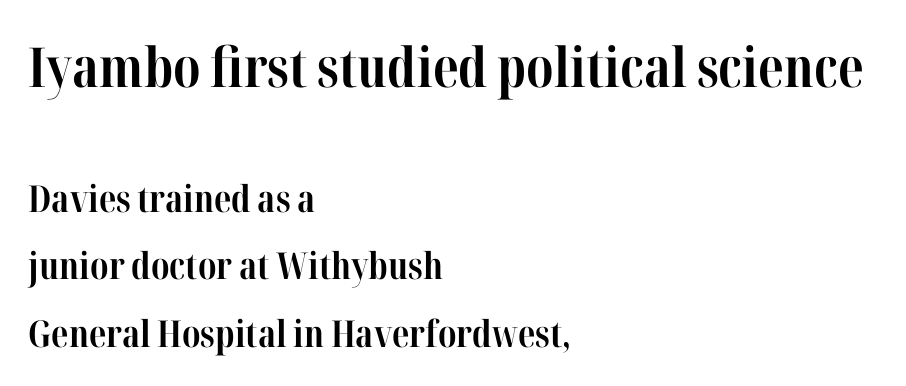
{"serif": "yes", "italic": "no", "bold": "yes", "weight": "bold", "width": "condensed", "stroke_contrast": "high", "x_height": "medium", "monospaced": "no", "underline": "no", "align": "left", "line_spacing_ratio": 1.82, "letter_spacing": "normal", "letter_spacing_em": 0.0, "larger_block": "first", "size_ratio": 1.49, "glyph_px": 55}
